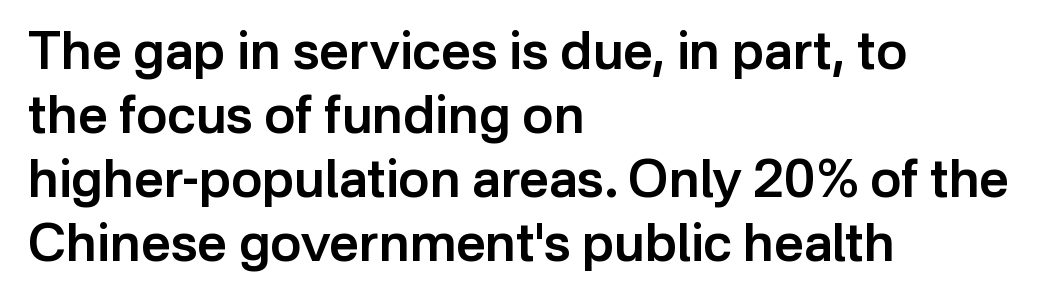
Any mark beneath the type? The region is blank. Observe the ordinary spacing: letters are neighbours, not strangers. It's the straight-up-and-down kind of type. The rendering uses natural spacing where letterforms have individual widths. Grotesque or geometric, the face here clearly has no serifs. The paragraph has a hard left edge and a soft right edge.
